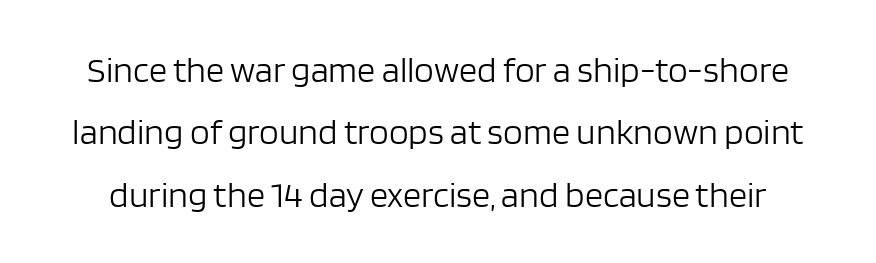
A roman cut, with each character standing at attention. Letters have the restrained weight of plain body copy at most. Students, note that the glyphs here touch the page at normal intervals. Think of a printed novel: that variable character pitch is what you see here. Each letter's strokes conclude bluntly, with no projecting serifs.
